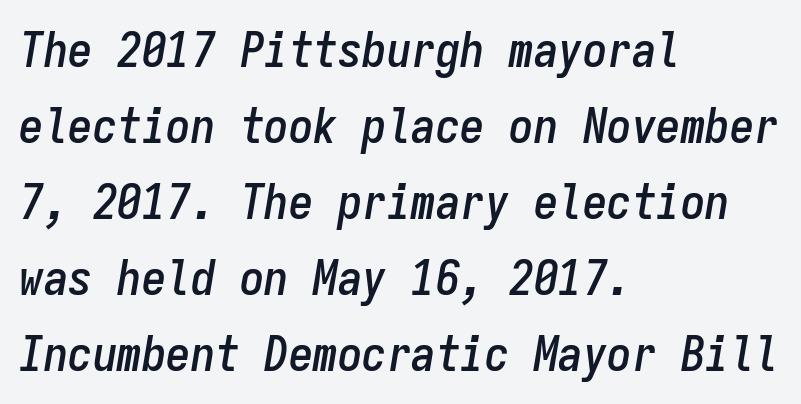
Q: Is the text italic (slanted)? A: Yes, it leans right by about 9 degrees.
Q: Is the text underlined? A: No.
Q: How is the paragraph aligned? A: Left-aligned.
Q: Is the spacing between letters normal or unusually wide? A: Normal.
Q: Is the spacing between lines tight, normal or loose? A: Normal.
Q: Width (condensed, normal, or wide)? A: Condensed.
Q: Stroke contrast? A: Low.
Q: x-height? A: Medium.
Q: Monospaced? A: Yes.
